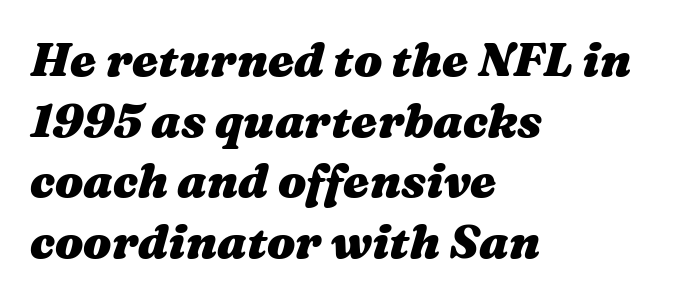
The text carries the slant typical of an italic or oblique font. Words appear dense and cohesive because spacing is normal. The strip under each line holds only bare page. The rows are spaced the way most documents space them. Stroke thickness is high; the sample reads as a true bold. One-word summary of the alignment: left.
